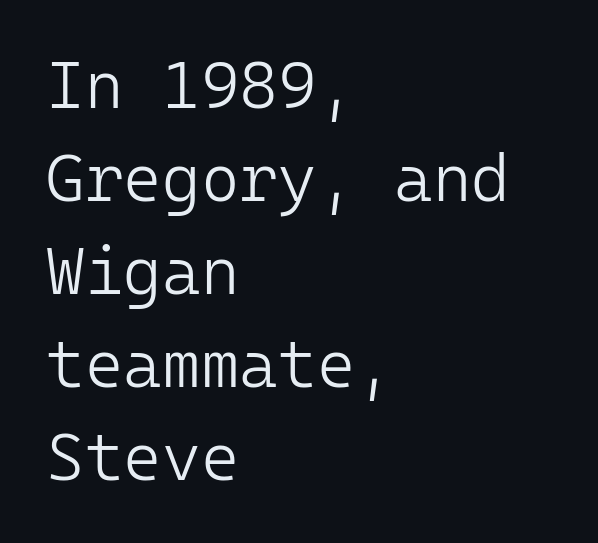
{"serif": "no", "italic": "no", "bold": "no", "weight": "light", "width": "normal", "stroke_contrast": "low", "x_height": "medium", "monospaced": "yes", "underline": "no", "align": "left", "line_spacing": "normal", "line_spacing_ratio": 1.41, "letter_spacing": "normal", "letter_spacing_em": 0.0, "glyph_px": 66}
